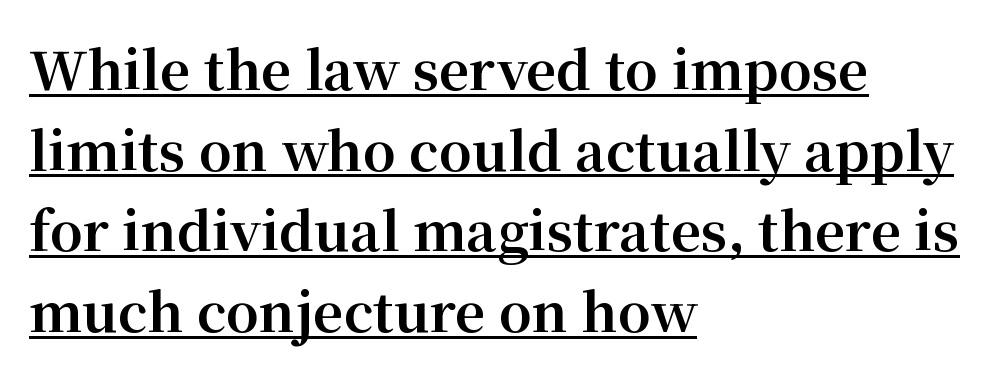
Rendered with straight, roman letterforms. Standard letterfit; no display-style spreading of the glyphs. The type family on display is of the serif kind. Underlining? Definitely there. The setting favours the left margin, as ordinary paragraphs usually do. Baseline-to-baseline distance is the conventional proportion of letter height.
